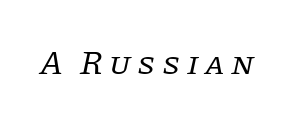
{"serif": "yes", "italic": "yes", "lean": "right", "slant_degrees": 11, "bold": "no", "weight": "regular", "width": "normal", "stroke_contrast": "low", "x_height": "large", "monospaced": "no", "underline": "no", "glyph_px": 33}
